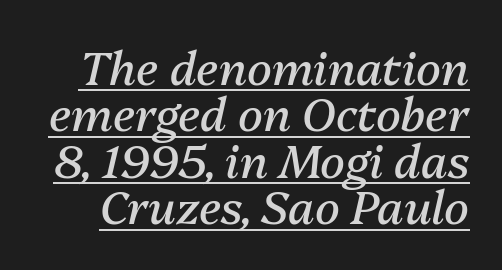
Q: Is the text bold? A: No.
Q: Is the text italic (slanted)? A: Yes, it leans right by about 13 degrees.
Q: Is the text underlined? A: Yes.
Q: Is the spacing between letters normal or unusually wide? A: Normal.
Q: Is the spacing between lines tight, normal or loose? A: Tight.
Q: Width (condensed, normal, or wide)? A: Normal.
Q: Stroke contrast? A: Medium.
Q: x-height? A: Medium.
Q: Monospaced? A: No.
